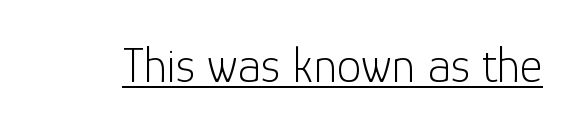
The image shows 49 px light sans-serif type, upright; set normal letter spacing, underlined; low stroke contrast and a medium x-height.
